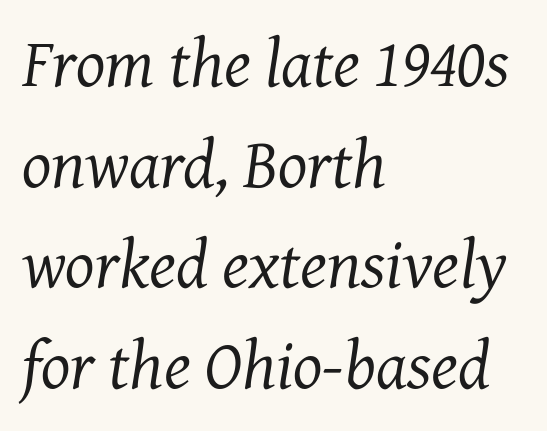
{"serif": "yes", "italic": "yes", "lean": "right", "slant_degrees": 7, "bold": "no", "weight": "regular", "width": "normal", "stroke_contrast": "medium", "x_height": "medium", "monospaced": "no", "underline": "no", "align": "left", "line_spacing": "normal", "line_spacing_ratio": 1.46, "letter_spacing": "normal", "letter_spacing_em": 0.0, "glyph_px": 69}
